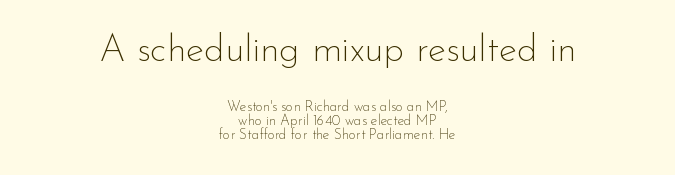
The passage shown is typed in a proportional face where columns would drift. Notice how the stems are strictly vertical — no italics here. Of the two passages, the one on top uses the larger point size. Neither beginnings nor endings align; midpoints do. Each new line begins almost immediately beneath the previous one.
